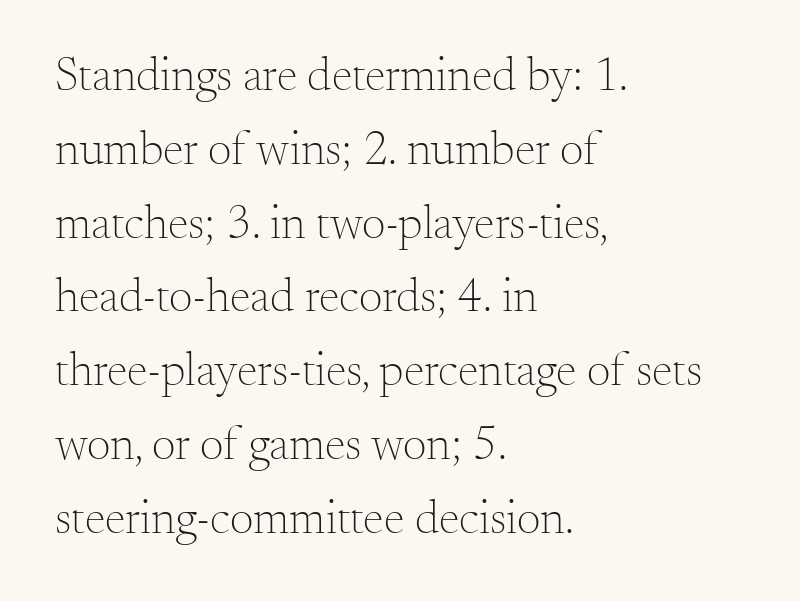
{"serif": "yes", "italic": "no", "bold": "no", "weight": "light", "width": "normal", "stroke_contrast": "medium", "x_height": "small", "monospaced": "no", "underline": "no", "align": "left", "line_spacing": "normal", "line_spacing_ratio": 1.57, "letter_spacing": "normal", "letter_spacing_em": 0.0, "glyph_px": 47}
